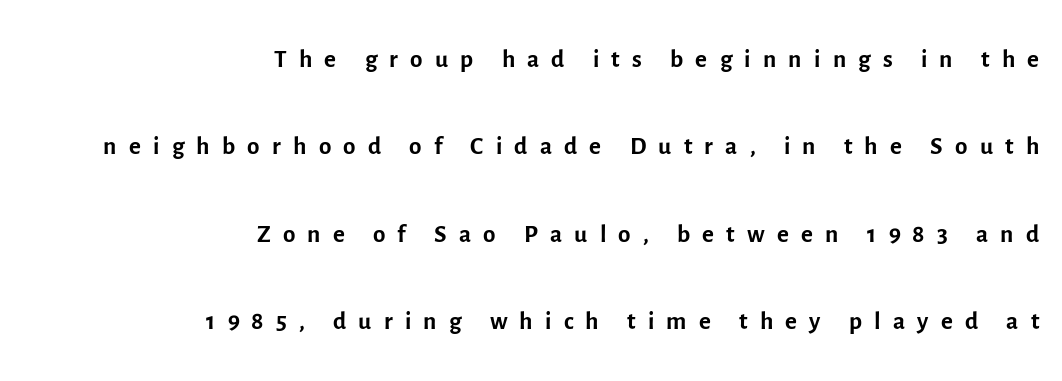
Ink coverage per letter is moderate at most. Tall strokes in this sample are plumb rather than angled. Caption: expanded tracking, letters set apart. Do the characters align in a grid? No, the font is proportional. Rows of type keep a wide berth in the vertical direction. The baseline area is clear.
